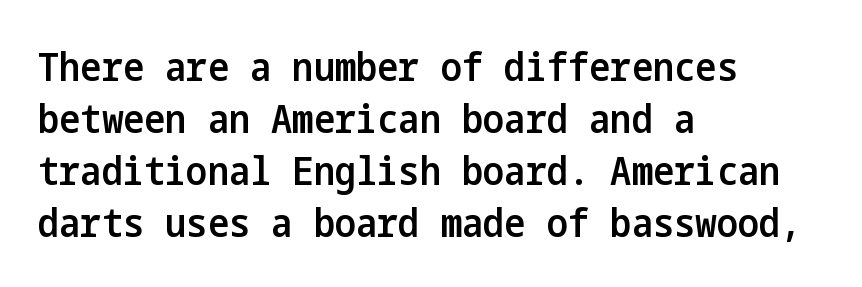
{"serif": "no", "italic": "no", "bold": "semi", "weight": "semibold", "width": "condensed", "stroke_contrast": "low", "x_height": "medium", "underline": "no", "align": "left", "line_spacing": "normal", "line_spacing_ratio": 1.3, "letter_spacing": "normal", "letter_spacing_em": 0.0, "glyph_px": 40}
